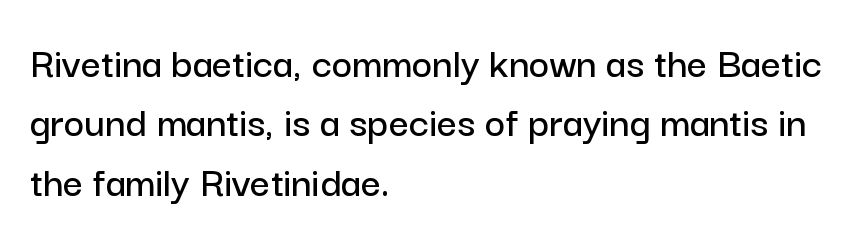
{"serif": "no", "italic": "no", "width": "normal", "stroke_contrast": "low", "x_height": "medium", "monospaced": "no", "underline": "no", "align": "left", "line_spacing": "normal", "line_spacing_ratio": 1.35, "letter_spacing": "normal", "letter_spacing_em": 0.0, "glyph_px": 44}
